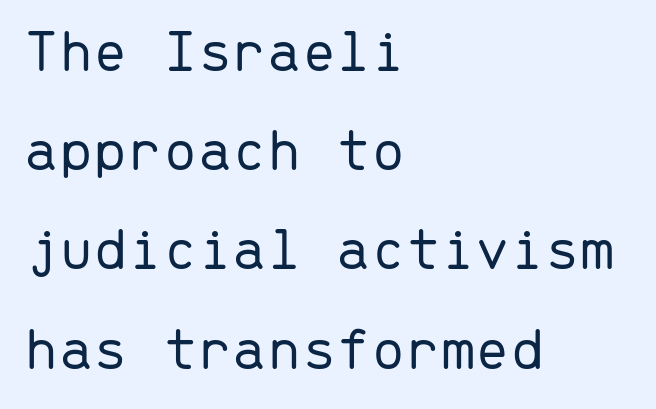
Q: Is the text bold? A: No.
Q: Is the text italic (slanted)? A: No, it is upright.
Q: Is the typeface a serif or a sans-serif typeface? A: Sans-serif.
Q: Is the text underlined? A: No.
Q: How is the paragraph aligned? A: Left-aligned.
Q: Is the spacing between letters normal or unusually wide? A: Normal.
Q: Is the spacing between lines tight, normal or loose? A: Normal.
Q: Width (condensed, normal, or wide)? A: Normal.
Q: Stroke contrast? A: Low.
Q: x-height? A: Medium.
Q: Monospaced? A: Yes.
